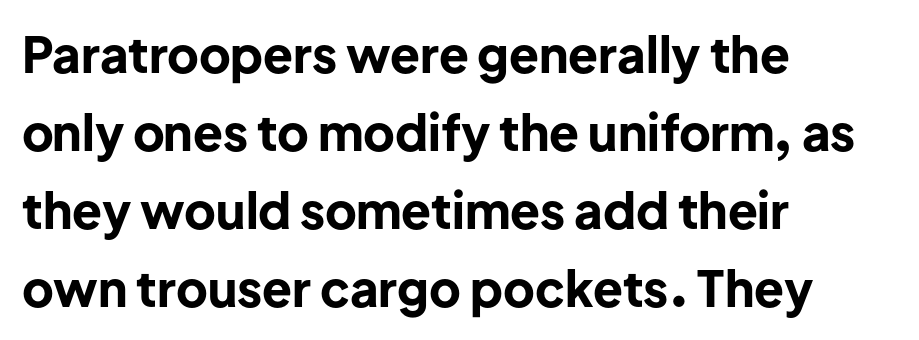
Spacing verdict: proportional, widths tailored to each character. Posture: vertical. Students, this is bold: see how much ink each stroke carries. Normally led — the rows are evenly, conventionally spaced.
